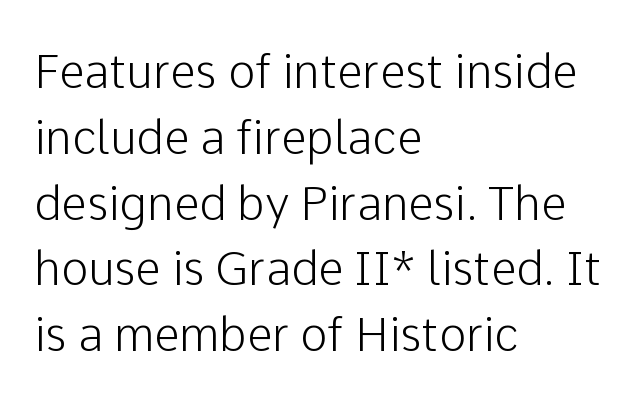
The block of text has a typical density, with ordinary space between rows. No italicization has been applied; the sample stays upright. The passage shown is typeset with a sans-serif family. Line beginnings align vertically; line endings do not. Students, note that the glyphs here touch the page at normal intervals. The space beneath each line is pristine and unruled.
